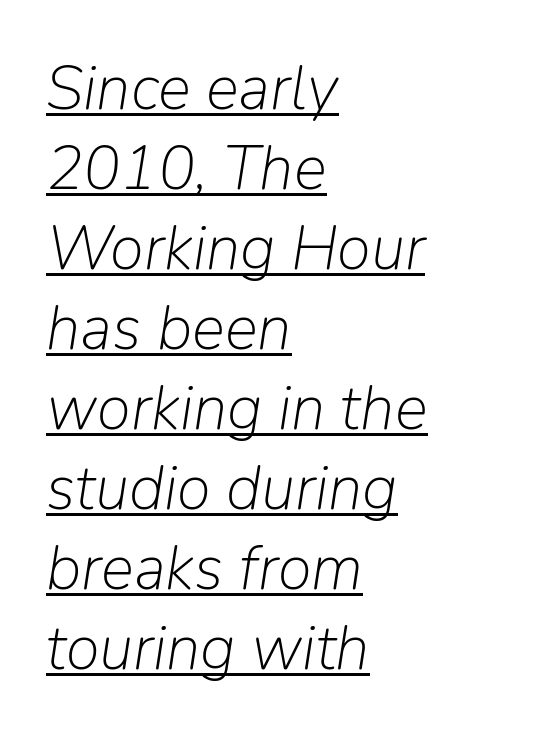
{"italic": "yes", "lean": "right", "slant_degrees": 9, "bold": "no", "weight": "light", "width": "normal", "stroke_contrast": "low", "x_height": "medium", "monospaced": "no", "underline": "yes", "align": "left", "line_spacing": "normal", "line_spacing_ratio": 1.29, "letter_spacing": "normal", "letter_spacing_em": 0.0, "glyph_px": 62}
